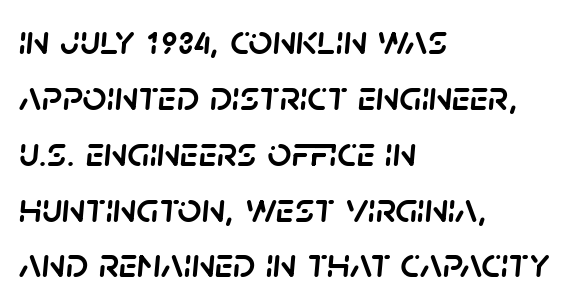
The image shows 42 px text type, italic (leaning right); set left-aligned, normal line spacing (1.33x), normal letter spacing, not underlined; low stroke contrast and a large x-height.
